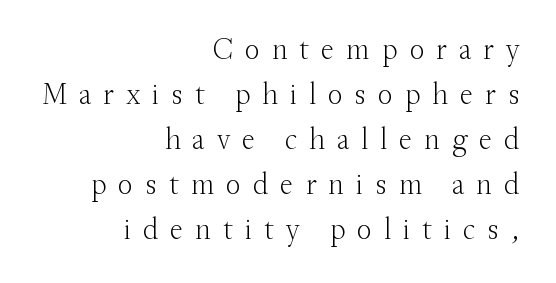
Q: Is the text bold? A: No.
Q: Is the text italic (slanted)? A: No, it is upright.
Q: Is the typeface a serif or a sans-serif typeface? A: Serif.
Q: Is the text underlined? A: No.
Q: How is the paragraph aligned? A: Right-aligned.
Q: Is the spacing between letters normal or unusually wide? A: Unusually wide.
Q: Is the spacing between lines tight, normal or loose? A: Normal.
Q: Width (condensed, normal, or wide)? A: Normal.
Q: Stroke contrast? A: Medium.
Q: x-height? A: Small.
Q: Monospaced? A: No.
